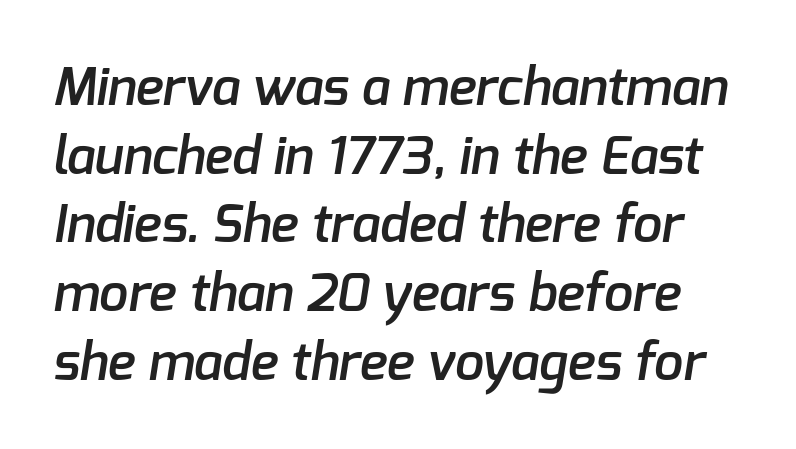
The image shows 52 px semibold sans-serif type; set normal line spacing (1.32x), normal letter spacing, not underlined; low stroke contrast and a medium x-height.
